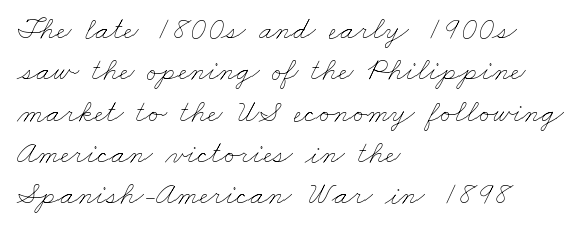
The image shows 32 px thin, wide type; set left-aligned, normal line spacing (1.29x), normal letter spacing, not underlined; low stroke contrast and a small x-height.
